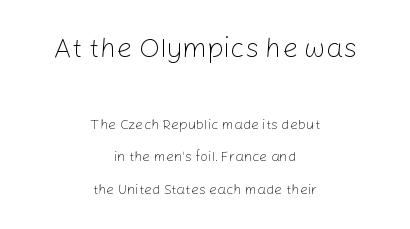
Q: Is the text bold? A: No.
Q: Is the text italic (slanted)? A: No, it is upright.
Q: Is the typeface a serif or a sans-serif typeface? A: Sans-serif.
Q: Is the text underlined? A: No.
Q: How is the paragraph aligned? A: Centered.
Q: Is the spacing between letters normal or unusually wide? A: Normal.
Q: Is the spacing between lines tight, normal or loose? A: Loose.
Q: Which block of text is set in a larger size, the first (top) or the second (bottom)? A: The first (top) one.
Q: Width (condensed, normal, or wide)? A: Normal.
Q: Stroke contrast? A: Low.
Q: x-height? A: Medium.
Q: Monospaced? A: No.
